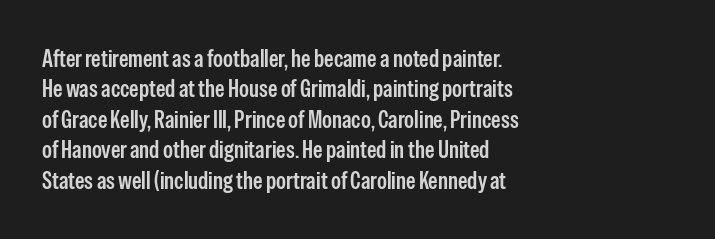
The image shows 24 px text type, upright; set left-aligned, normal line spacing (1.27x), normal letter spacing, not underlined.
